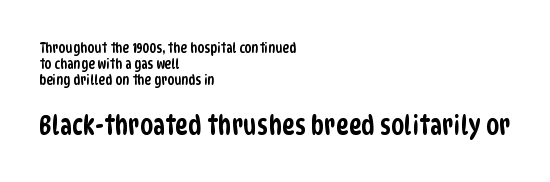
The image shows 27 px text type; set left-aligned, tight line spacing (1.13x), normal letter spacing, not underlined; the second (bottom) block is 1.93x larger.
